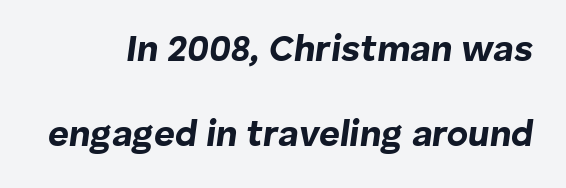
The image shows 36 px bold type, italic (leaning right); set loose line spacing (2.35x), normal letter spacing, not underlined; low stroke contrast and a medium x-height.
